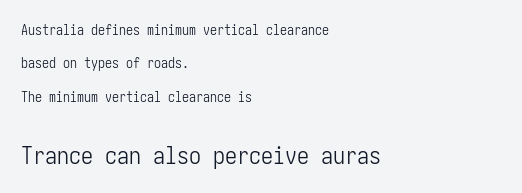
{"italic": "no", "bold": "no", "underline": "no", "align": "left", "line_spacing": "loose", "line_spacing_ratio": 2.38, "letter_spacing": "normal", "letter_spacing_em": 0.0, "larger_block": "second", "size_ratio": 1.71, "glyph_px": 24}
